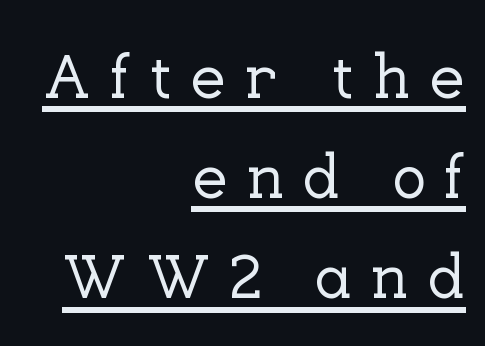
Successive baselines arrive at the customary interval. Serif or sans? Serif — the stroke terminals have little feet. Layout note: lines flush right. Here the glyphs are tracked loosely, breaking word shapes into spaced letters.
